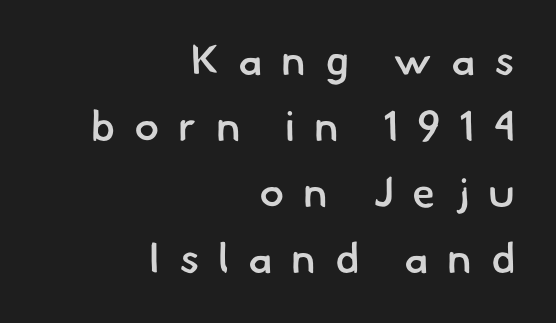
{"serif": "no", "bold": "semi", "weight": "semibold", "width": "normal", "stroke_contrast": "low", "x_height": "small", "monospaced": "no", "underline": "no", "align": "right", "line_spacing": "normal", "line_spacing_ratio": 1.57, "letter_spacing": "wide", "letter_spacing_em": 0.45, "glyph_px": 42}
